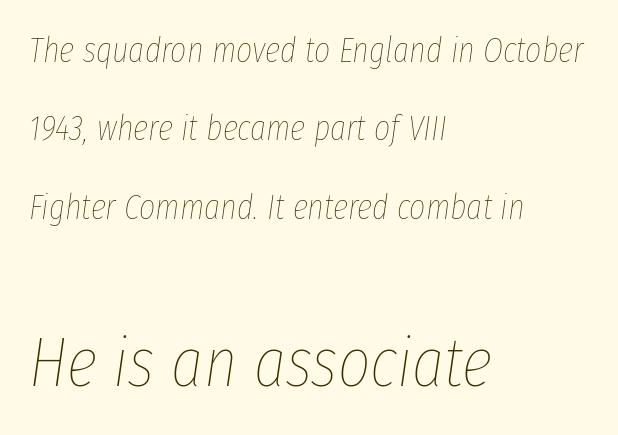
The image shows 70 px thin, condensed type, italic (leaning right); set left-aligned, loose line spacing (2.24x), normal letter spacing, not underlined; the second (bottom) block is 2.0x larger; low stroke contrast and a medium x-height.
